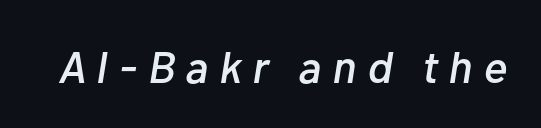
The image shows 45 px text type, italic (leaning right); set unusually wide letter spacing (+0.24 em), not underlined; low stroke contrast and a medium x-height.
